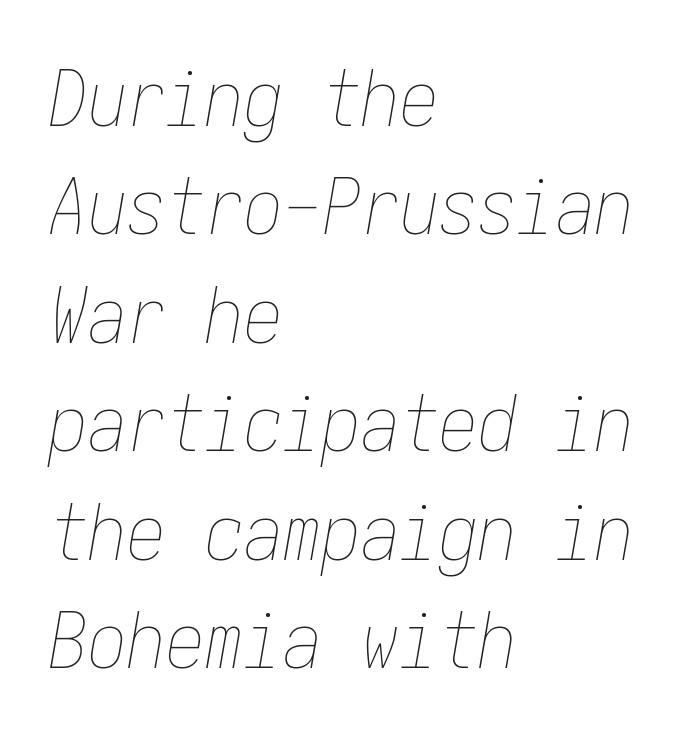
{"italic": "yes", "lean": "right", "slant_degrees": 10, "bold": "no", "weight": "thin", "width": "condensed", "stroke_contrast": "low", "x_height": "medium", "underline": "no", "align": "left", "line_spacing": "normal", "line_spacing_ratio": 1.39, "letter_spacing": "normal", "letter_spacing_em": 0.0, "glyph_px": 78}
